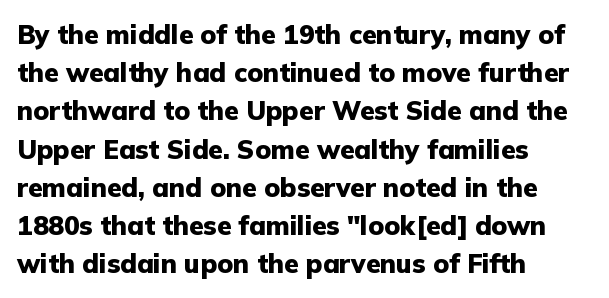
The image shows 26 px bold type, upright; set left-aligned, normal line spacing (1.47x), normal letter spacing, not underlined.
